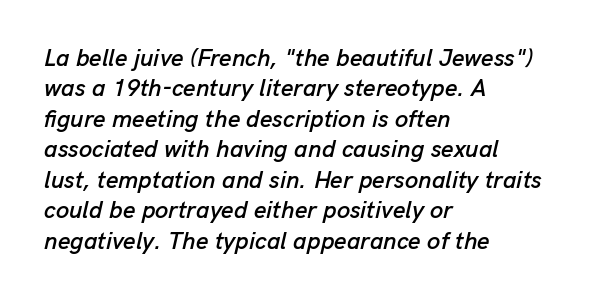
Q: Is the text italic (slanted)? A: Yes, it leans right by about 13 degrees.
Q: Is the text underlined? A: No.
Q: How is the paragraph aligned? A: Left-aligned.
Q: Is the spacing between letters normal or unusually wide? A: Normal.
Q: Is the spacing between lines tight, normal or loose? A: Normal.
